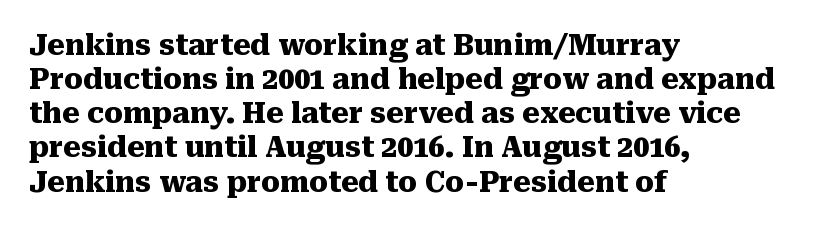
{"serif": "yes", "italic": "no", "bold": "yes", "weight": "heavy", "width": "normal", "stroke_contrast": "medium", "x_height": "medium", "monospaced": "no", "underline": "no", "align": "left", "line_spacing_ratio": 1.22, "letter_spacing": "normal", "letter_spacing_em": 0.0, "glyph_px": 28}
